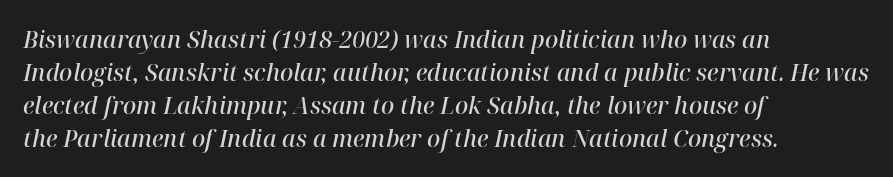
The foot of each line stays bare and open. Horizontally, the lines are justified to the leading edge only. Is the type slanted? Yes — the strokes lean at a clear angle. Stroke thickness is moderately raised; the sample reads as semibold. The rendering keeps characters at their native spacing.
